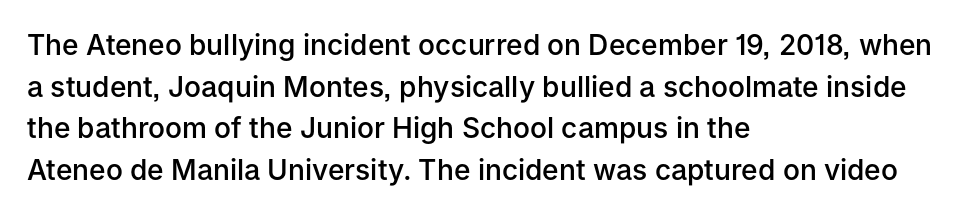
Q: Is the text bold? A: Semi-bold.
Q: Is the text italic (slanted)? A: No, it is upright.
Q: Is the typeface a serif or a sans-serif typeface? A: Sans-serif.
Q: Is the text underlined? A: No.
Q: How is the paragraph aligned? A: Left-aligned.
Q: Is the spacing between letters normal or unusually wide? A: Normal.
Q: Is the spacing between lines tight, normal or loose? A: Normal.
Q: Width (condensed, normal, or wide)? A: Normal.
Q: Stroke contrast? A: Low.
Q: x-height? A: Medium.
Q: Monospaced? A: No.
